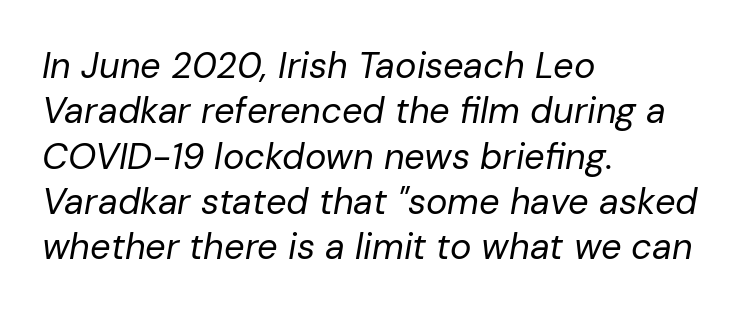
{"italic": "yes", "lean": "right", "slant_degrees": 10, "bold": "no", "weight": "regular", "width": "normal", "stroke_contrast": "low", "x_height": "medium", "monospaced": "no", "underline": "no", "align": "left", "line_spacing": "normal", "line_spacing_ratio": 1.26, "letter_spacing": "normal", "letter_spacing_em": 0.0, "glyph_px": 36}
